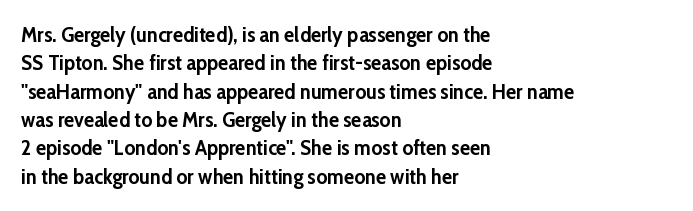
Q: Is the text bold? A: Yes.
Q: Is the text italic (slanted)? A: No, it is upright.
Q: Is the text underlined? A: No.
Q: How is the paragraph aligned? A: Left-aligned.
Q: Is the spacing between letters normal or unusually wide? A: Normal.
Q: Is the spacing between lines tight, normal or loose? A: Normal.
